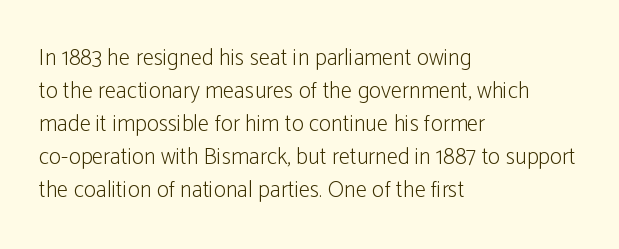
Honestly, the row spacing looks completely unremarkable. Caption: face not bold, strokes unweighted. Posture: vertical. This rendering features lettering with no underline. The setting favours the left margin, as ordinary paragraphs usually do.
